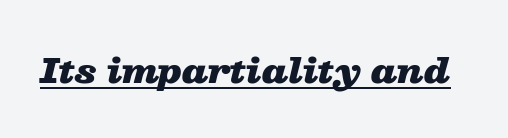
{"italic": "yes", "lean": "right", "slant_degrees": 13, "bold": "yes", "weight": "heavy", "width": "wide", "stroke_contrast": "low", "x_height": "medium", "monospaced": "no", "underline": "yes", "letter_spacing": "normal", "letter_spacing_em": 0.0, "glyph_px": 34}
